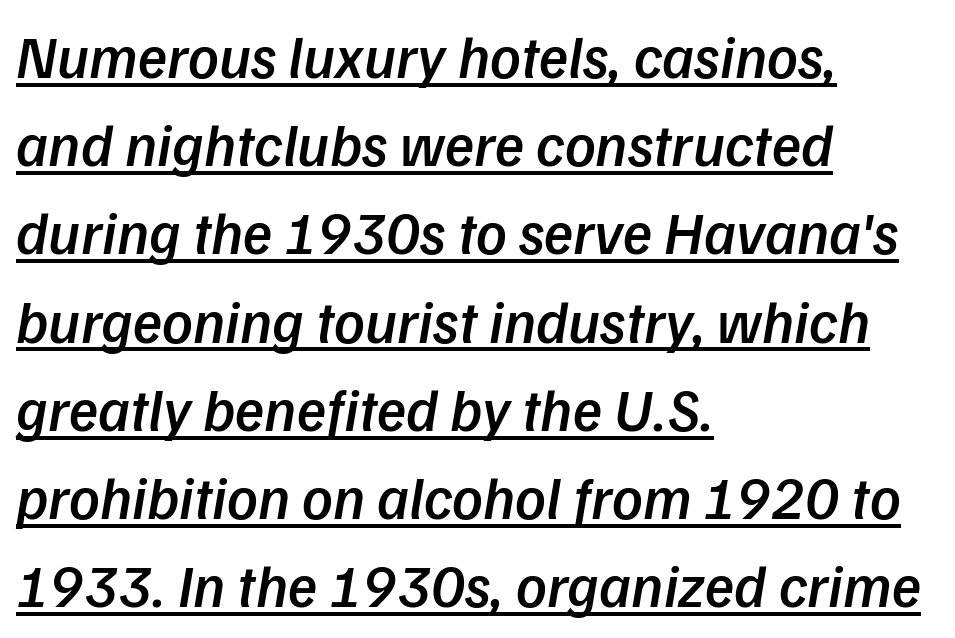
Q: Is the text bold? A: Semi-bold.
Q: Is the typeface a serif or a sans-serif typeface? A: Sans-serif.
Q: Is the text underlined? A: Yes.
Q: How is the paragraph aligned? A: Left-aligned.
Q: Is the spacing between letters normal or unusually wide? A: Normal.
Q: Is the spacing between lines tight, normal or loose? A: Normal.
Q: Width (condensed, normal, or wide)? A: Normal.
Q: Stroke contrast? A: Low.
Q: x-height? A: Medium.
Q: Monospaced? A: No.
